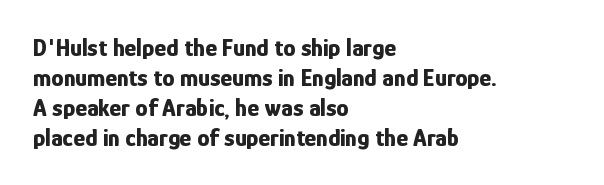
The image shows 25 px bold type, upright; set left-aligned, line spacing 1.2x, normal letter spacing, not underlined.
